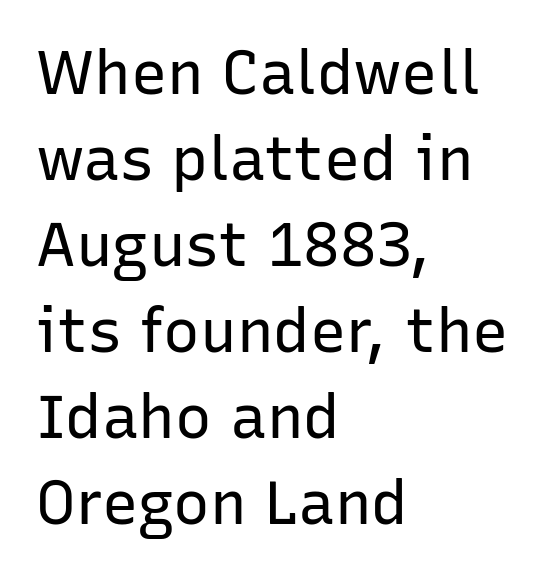
The rendering uses a moderate line-height, typical for paragraphs. The face looks like a standard text weight, possibly lighter. A typesetter would call this proportional, since set widths differ per character. Default kerning and tracking; the words read as compact shapes.
